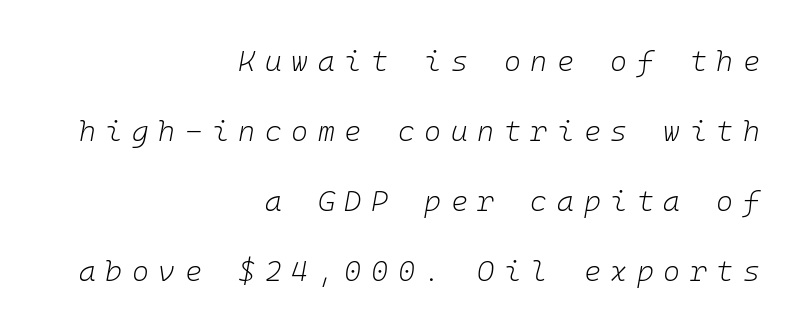
{"italic": "yes", "lean": "right", "slant_degrees": 10, "bold": "no", "weight": "light", "width": "normal", "stroke_contrast": "low", "x_height": "medium", "monospaced": "yes", "underline": "no", "align": "right", "line_spacing": "loose", "line_spacing_ratio": 2.41, "letter_spacing": "wide", "letter_spacing_em": 0.33, "glyph_px": 29}
